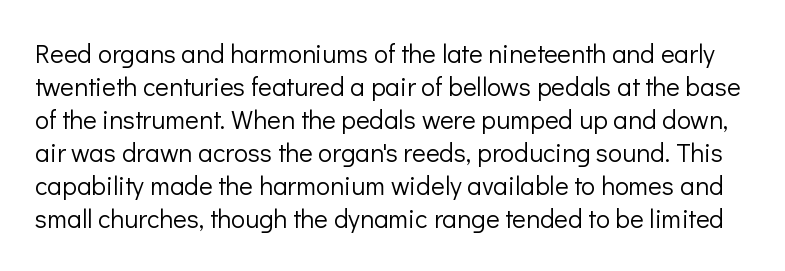
Heaviness? Minimal to ordinary, like unemphasized prose. Letters rest on an invisible, unmarked baseline. The letters sit at their default tracking, neither squeezed nor spread. Posture: straight, roman, zero tilt. A typesetter would call this leading conventional body-copy spacing.
